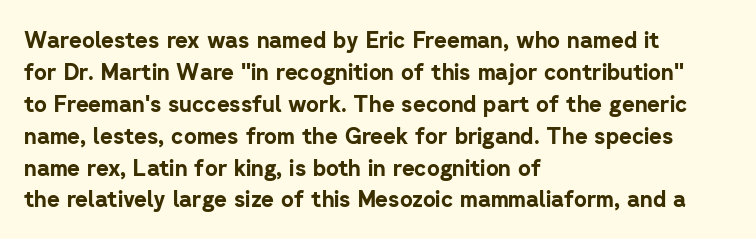
Q: Is the text bold? A: Yes.
Q: Is the text italic (slanted)? A: No, it is upright.
Q: Is the text underlined? A: No.
Q: How is the paragraph aligned? A: Left-aligned.
Q: Is the spacing between letters normal or unusually wide? A: Normal.
Q: Is the spacing between lines tight, normal or loose? A: Normal.
